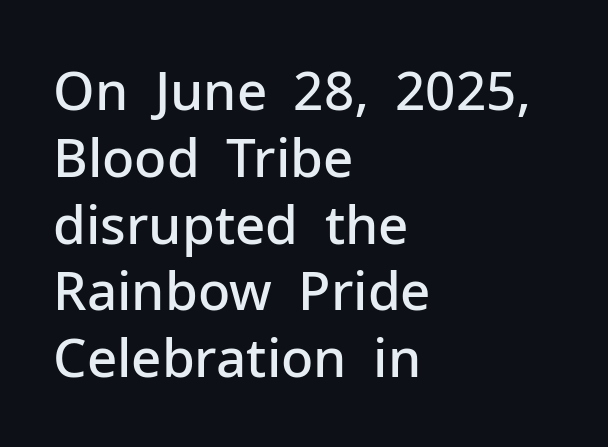
Between one letter and the next there's only the usual sliver of space. The font family rendered here belongs to the sans-serif group. When letters stand straight like this, we call the style roman or upright. Look at the stroke-to-counter ratio: somewhat heavy, a semibold. Check under the words: just untouched page. Think of a printed novel: that variable character pitch is what you see here.
